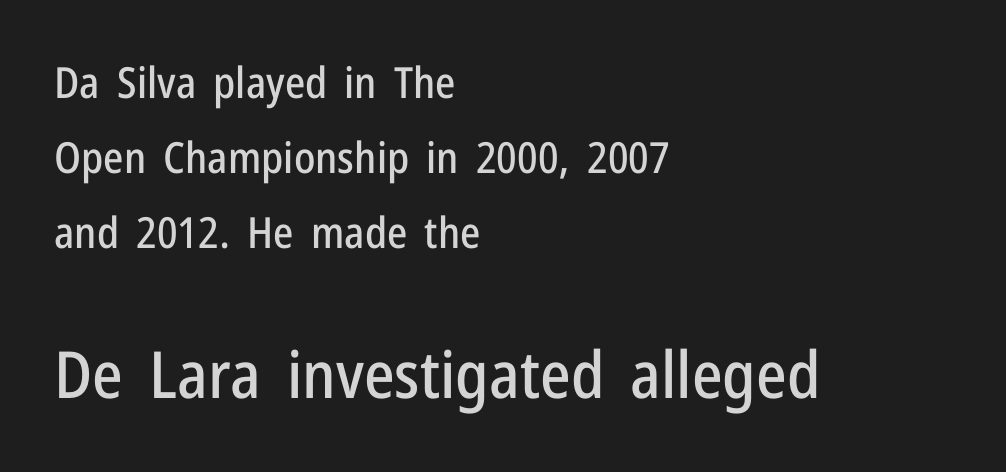
{"serif": "no", "italic": "no", "width": "condensed", "stroke_contrast": "low", "x_height": "medium", "monospaced": "no", "underline": "no", "align": "left", "line_spacing_ratio": 1.75, "letter_spacing": "normal", "letter_spacing_em": 0.0, "larger_block": "second", "size_ratio": 1.51, "glyph_px": 65}
